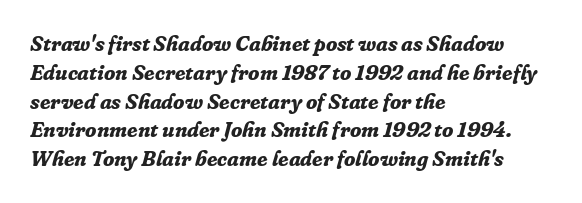
Posture: slanted. Only glyphs here, with clear space below each row. This sample is left-justified, so line endings fall wherever the words run out. The designer left line spacing at the default. The tracking reads as untouched default to a designer's eye.
